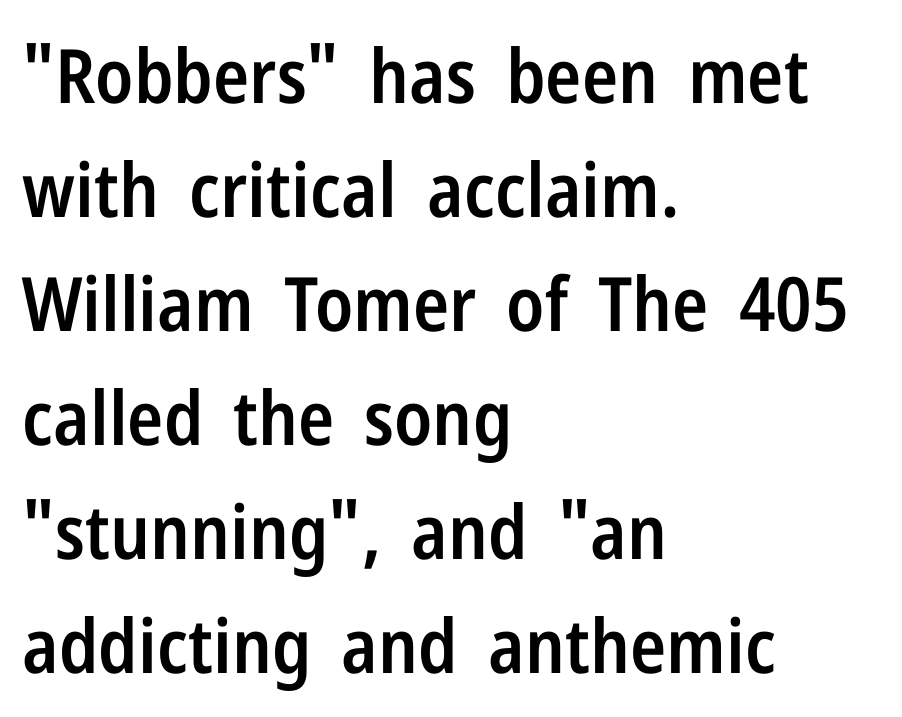
Q: Is the text bold? A: Semi-bold.
Q: Is the text italic (slanted)? A: No, it is upright.
Q: Is the typeface a serif or a sans-serif typeface? A: Sans-serif.
Q: Is the text underlined? A: No.
Q: How is the paragraph aligned? A: Left-aligned.
Q: Is the spacing between letters normal or unusually wide? A: Normal.
Q: Is the spacing between lines tight, normal or loose? A: Normal.
Q: Width (condensed, normal, or wide)? A: Condensed.
Q: Stroke contrast? A: Low.
Q: x-height? A: Medium.
Q: Monospaced? A: No.
